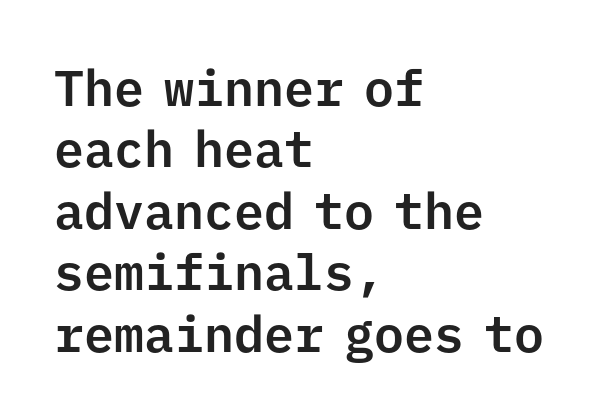
Q: Is the text italic (slanted)? A: No, it is upright.
Q: Is the typeface a serif or a sans-serif typeface? A: Sans-serif.
Q: Is the text underlined? A: No.
Q: How is the paragraph aligned? A: Left-aligned.
Q: Is the spacing between letters normal or unusually wide? A: Normal.
Q: Width (condensed, normal, or wide)? A: Normal.
Q: Stroke contrast? A: Low.
Q: x-height? A: Medium.
Q: Monospaced? A: Yes.
